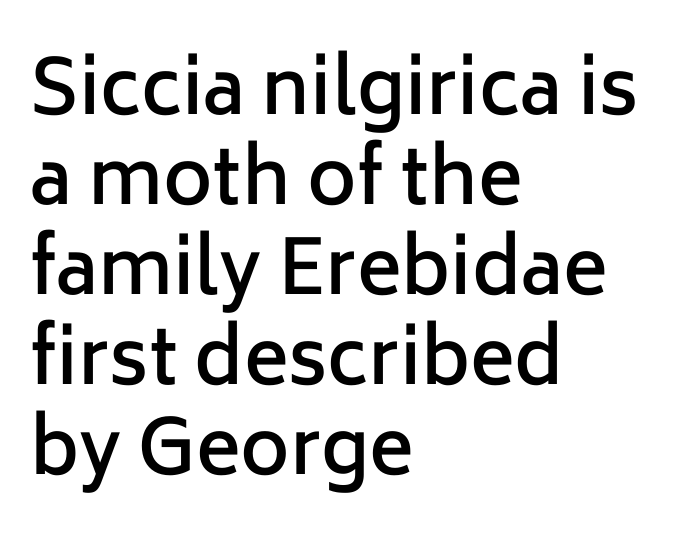
The image shows 75 px semibold sans-serif type, upright; set left-aligned, line spacing 1.2x, normal letter spacing, not underlined; low stroke contrast and a medium x-height.
